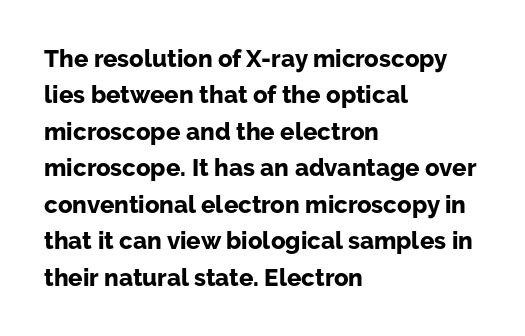
Q: Is the text bold? A: Yes.
Q: Is the text italic (slanted)? A: No, it is upright.
Q: Is the text underlined? A: No.
Q: How is the paragraph aligned? A: Left-aligned.
Q: Is the spacing between letters normal or unusually wide? A: Normal.
Q: Is the spacing between lines tight, normal or loose? A: Normal.
